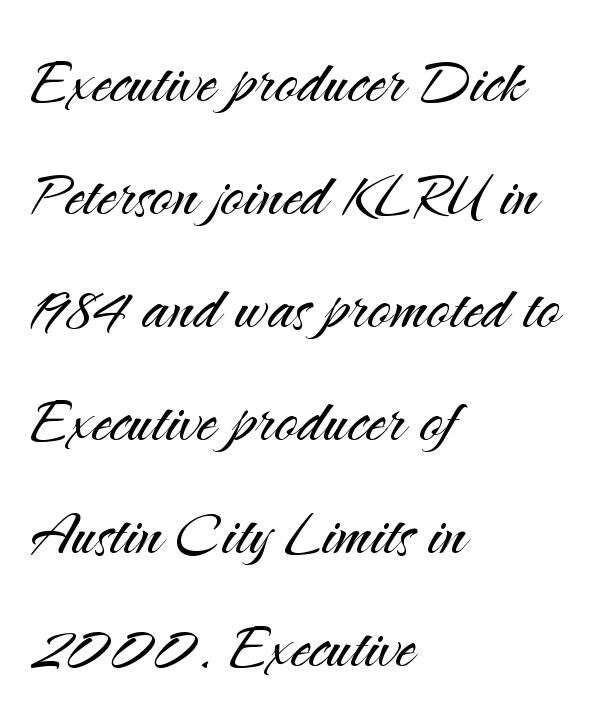
The image shows 78 px light sans-serif type; set left-aligned, normal line spacing (1.45x), normal letter spacing, not underlined; medium stroke contrast and a small x-height.
